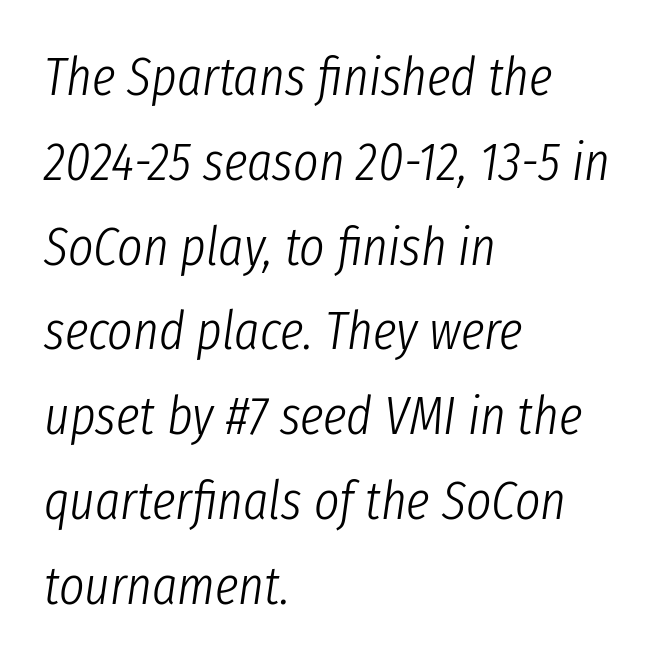
The image shows 54 px light, condensed type, italic (leaning right); set left-aligned, normal line spacing (1.57x), normal letter spacing, not underlined; low stroke contrast and a medium x-height.
